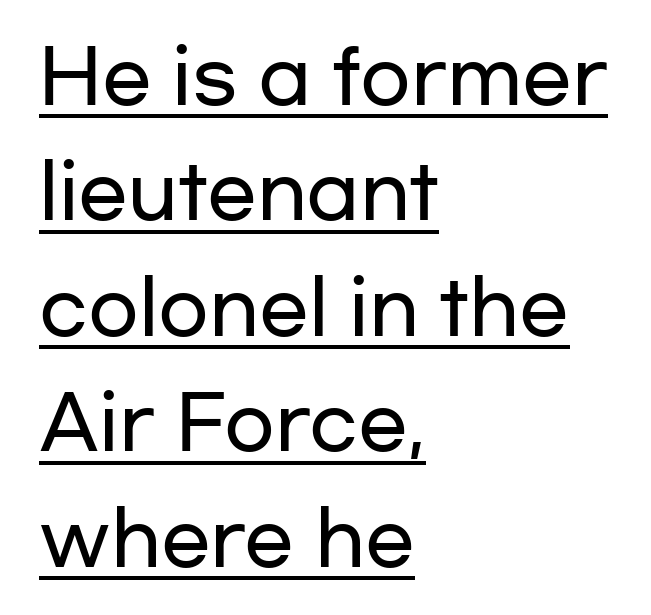
The image shows 74 px wide sans-serif type, upright; set left-aligned, normal line spacing (1.56x), normal letter spacing, underlined; low stroke contrast and a medium x-height.
